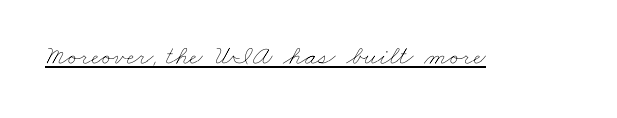
{"bold": "no", "underline": "yes", "letter_spacing": "normal", "letter_spacing_em": 0.0, "glyph_px": 27}
